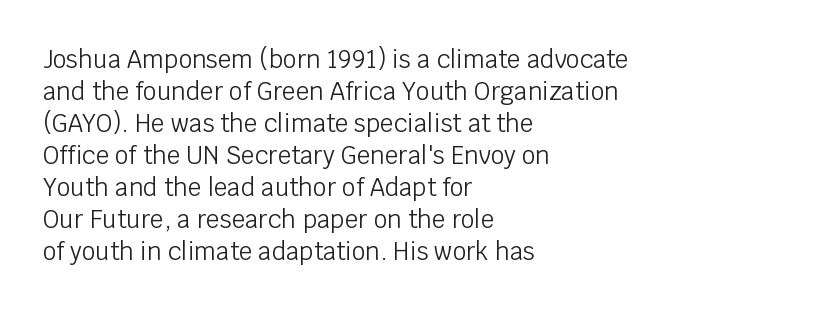
Q: Is the text bold? A: No.
Q: Is the text italic (slanted)? A: No, it is upright.
Q: Is the text underlined? A: No.
Q: How is the paragraph aligned? A: Left-aligned.
Q: Is the spacing between letters normal or unusually wide? A: Normal.
Q: Is the spacing between lines tight, normal or loose? A: Normal.
